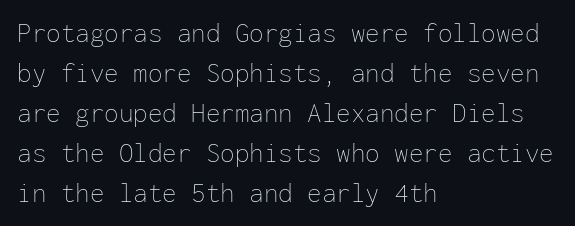
Casual observation: everything's shoved over to the left. The passage shown is typed in a monospace face where columns stay perfectly aligned. The typography opts for an upright posture over an oblique one. The gaps between neighbouring characters are ordinary and unremarkable. Heft: none added — not bold.
